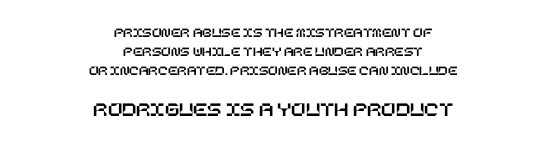
The image shows 21 px text type, upright; set centered, normal line spacing (1.36x), normal letter spacing, not underlined; the second (bottom) block is 1.5x larger.
